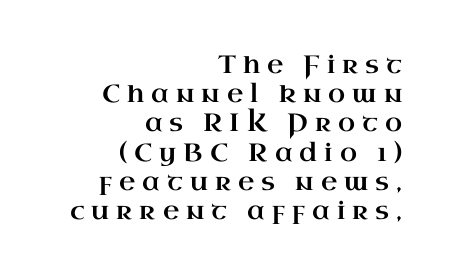
{"italic": "no", "underline": "no", "align": "right", "line_spacing_ratio": 1.17, "letter_spacing": "wide", "letter_spacing_em": 0.28, "glyph_px": 25}
